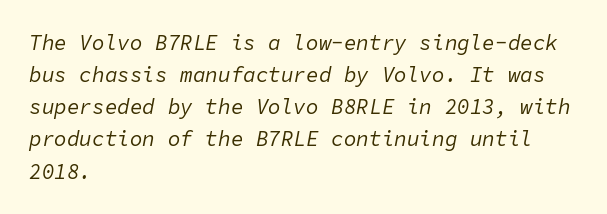
Q: Is the text bold? A: No.
Q: Is the text italic (slanted)? A: Yes, it leans right by about 11 degrees.
Q: Is the text underlined? A: No.
Q: How is the paragraph aligned? A: Left-aligned.
Q: Is the spacing between letters normal or unusually wide? A: Normal.
Q: Is the spacing between lines tight, normal or loose? A: Normal.
